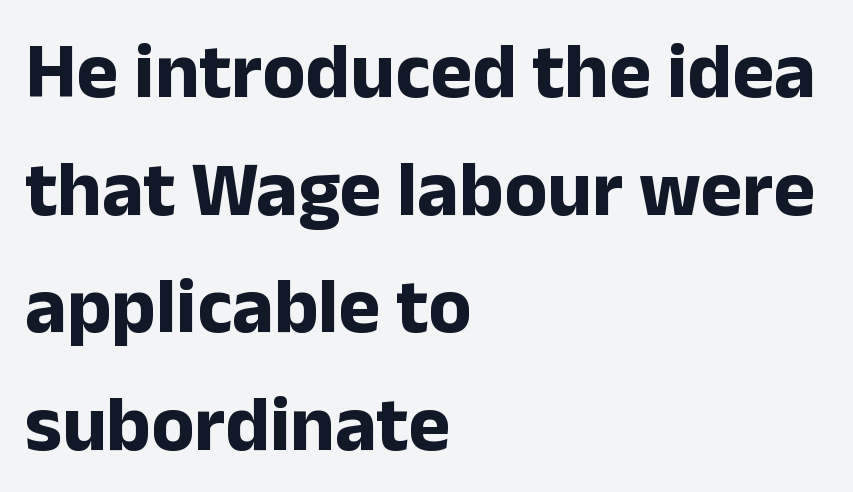
{"serif": "no", "italic": "no", "bold": "yes", "weight": "bold", "width": "normal", "stroke_contrast": "low", "x_height": "medium", "monospaced": "no", "underline": "no", "align": "left", "line_spacing": "normal", "line_spacing_ratio": 1.49, "letter_spacing": "normal", "letter_spacing_em": 0.0, "glyph_px": 79}
